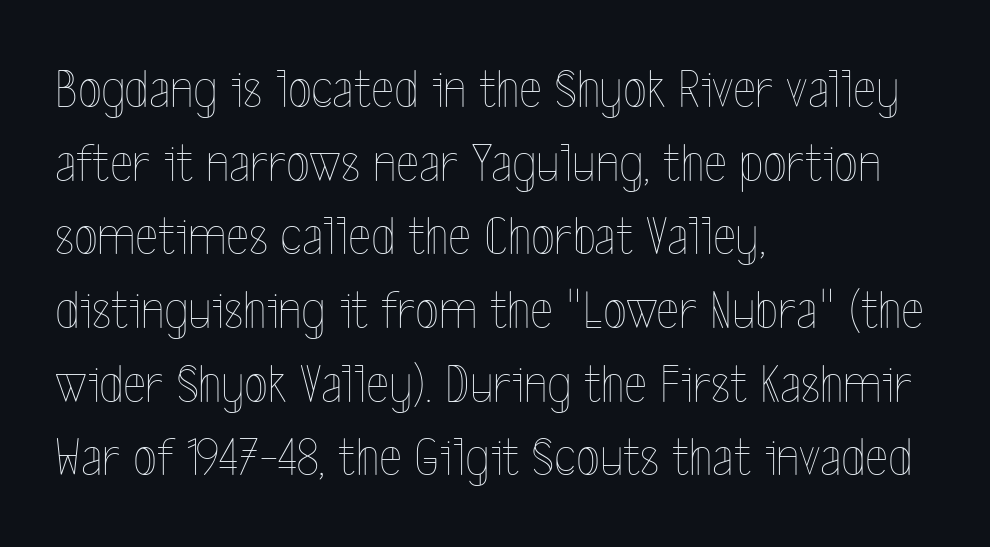
Q: Is the text bold? A: No.
Q: Is the text italic (slanted)? A: No, it is upright.
Q: Is the text underlined? A: No.
Q: How is the paragraph aligned? A: Left-aligned.
Q: Is the spacing between letters normal or unusually wide? A: Normal.
Q: Is the spacing between lines tight, normal or loose? A: Normal.
Q: Width (condensed, normal, or wide)? A: Condensed.
Q: x-height? A: Medium.
Q: Monospaced? A: No.
